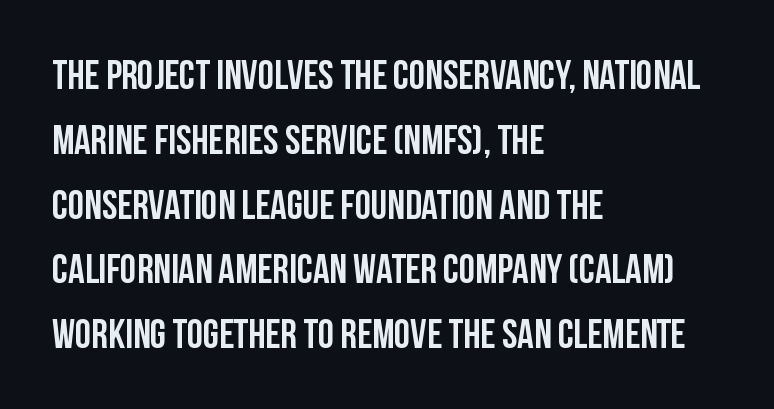
The image shows 41 px semibold, condensed sans-serif type, upright; set left-aligned, normal line spacing (1.58x), normal letter spacing, not underlined; low stroke contrast and a large x-height.
